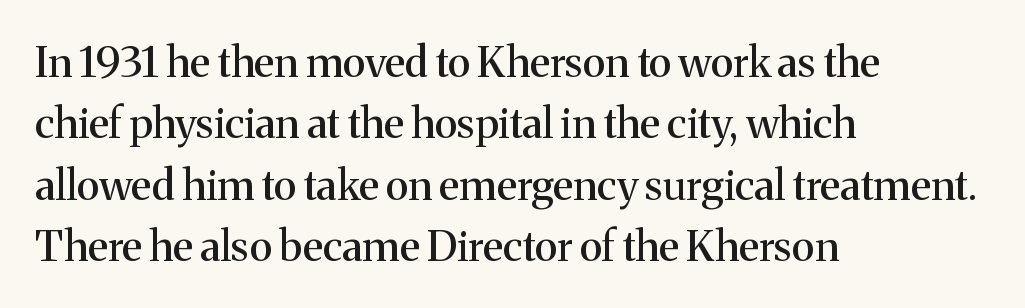
Q: Is the text italic (slanted)? A: No, it is upright.
Q: Is the typeface a serif or a sans-serif typeface? A: Serif.
Q: Is the text underlined? A: No.
Q: How is the paragraph aligned? A: Left-aligned.
Q: Is the spacing between letters normal or unusually wide? A: Normal.
Q: Is the spacing between lines tight, normal or loose? A: Normal.
Q: Width (condensed, normal, or wide)? A: Normal.
Q: Stroke contrast? A: Medium.
Q: x-height? A: Medium.
Q: Monospaced? A: No.
